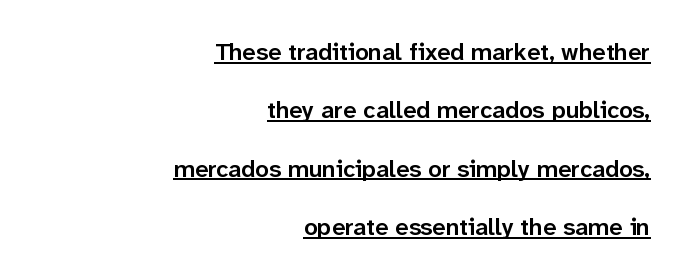
Q: Is the text bold? A: Semi-bold.
Q: Is the text italic (slanted)? A: No, it is upright.
Q: Is the text underlined? A: Yes.
Q: How is the paragraph aligned? A: Right-aligned.
Q: Is the spacing between letters normal or unusually wide? A: Normal.
Q: Is the spacing between lines tight, normal or loose? A: Loose.
